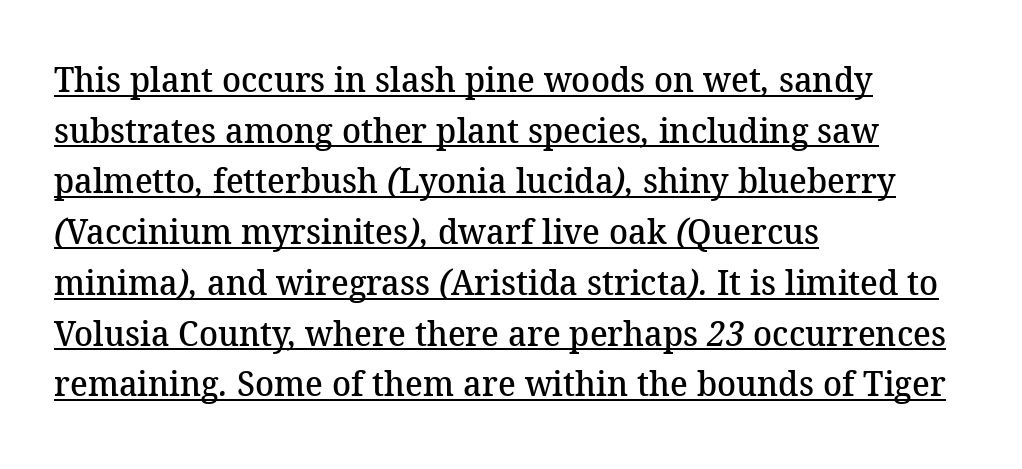
The image shows 35 px semibold serif type; set left-aligned, normal line spacing (1.45x), normal letter spacing, underlined; medium stroke contrast and a medium x-height.
